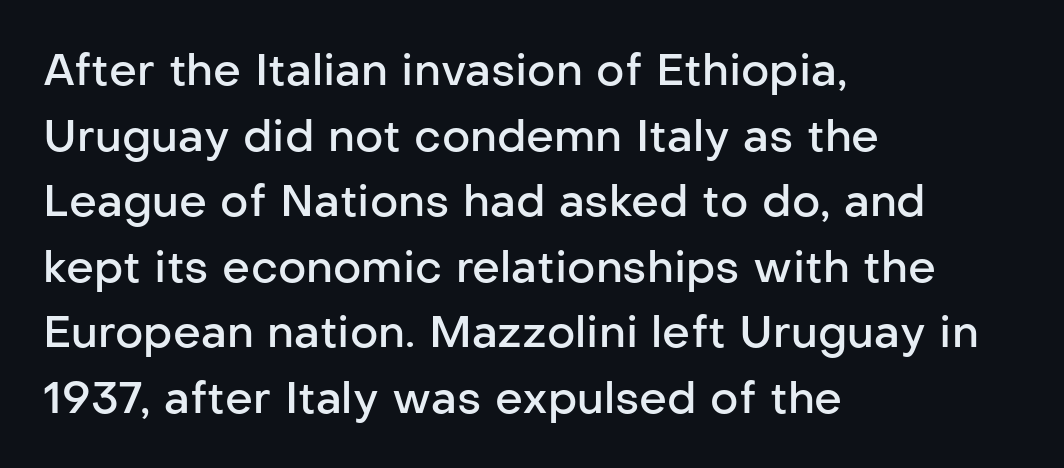
Q: Is the text bold? A: Semi-bold.
Q: Is the text italic (slanted)? A: No, it is upright.
Q: Is the typeface a serif or a sans-serif typeface? A: Sans-serif.
Q: Is the text underlined? A: No.
Q: How is the paragraph aligned? A: Left-aligned.
Q: Is the spacing between letters normal or unusually wide? A: Normal.
Q: Is the spacing between lines tight, normal or loose? A: Normal.
Q: Width (condensed, normal, or wide)? A: Normal.
Q: Stroke contrast? A: Low.
Q: x-height? A: Medium.
Q: Monospaced? A: No.
